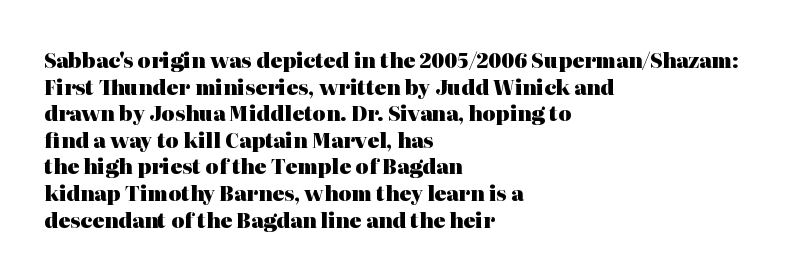
Q: Is the text bold? A: Yes.
Q: Is the text italic (slanted)? A: No, it is upright.
Q: Is the text underlined? A: No.
Q: How is the paragraph aligned? A: Left-aligned.
Q: Is the spacing between letters normal or unusually wide? A: Normal.
Q: Is the spacing between lines tight, normal or loose? A: Normal.
